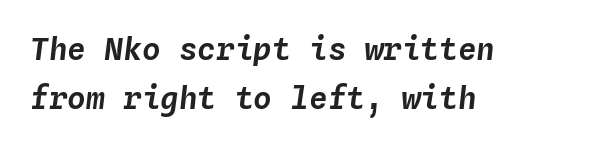
Evenly set lines give the paragraph a standard silhouette. The passage shown has conventional tracking throughout. Spacing verdict: monospaced, one width for all characters. Which margin do the lines hug? The left one — the right edge is uneven.
